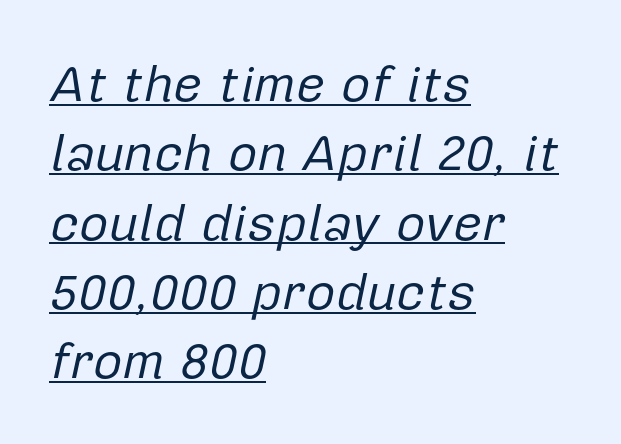
{"italic": "yes", "lean": "right", "slant_degrees": 12, "bold": "no", "weight": "regular", "width": "normal", "stroke_contrast": "low", "x_height": "medium", "monospaced": "no", "underline": "yes", "align": "left", "line_spacing": "normal", "line_spacing_ratio": 1.36, "letter_spacing": "normal", "letter_spacing_em": 0.0, "glyph_px": 51}
